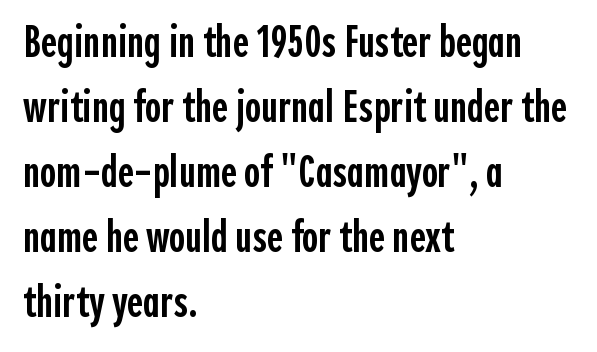
Q: Is the text bold? A: Semi-bold.
Q: Is the text italic (slanted)? A: No, it is upright.
Q: Is the typeface a serif or a sans-serif typeface? A: Sans-serif.
Q: Is the text underlined? A: No.
Q: How is the paragraph aligned? A: Left-aligned.
Q: Is the spacing between letters normal or unusually wide? A: Normal.
Q: Is the spacing between lines tight, normal or loose? A: Normal.
Q: Width (condensed, normal, or wide)? A: Condensed.
Q: x-height? A: Medium.
Q: Monospaced? A: No.
